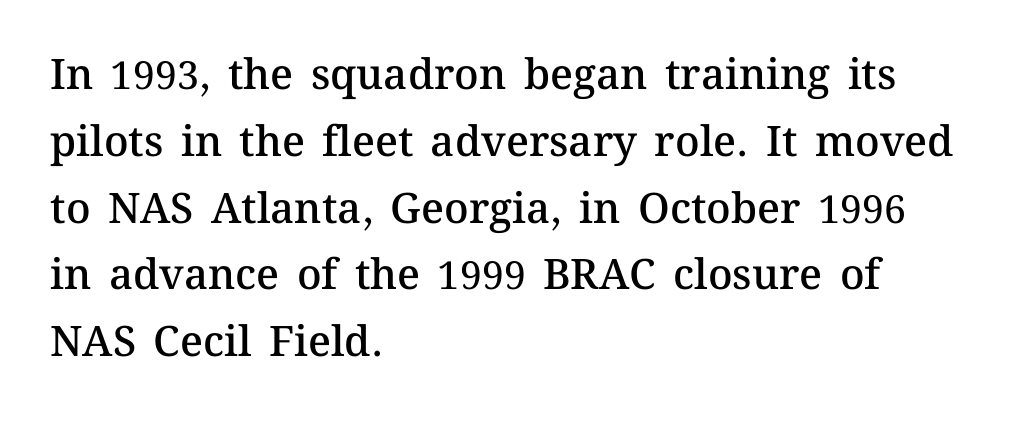
The image shows 42 px semibold type, upright; set left-aligned, normal line spacing (1.59x), normal letter spacing, not underlined; medium stroke contrast and a medium x-height.
